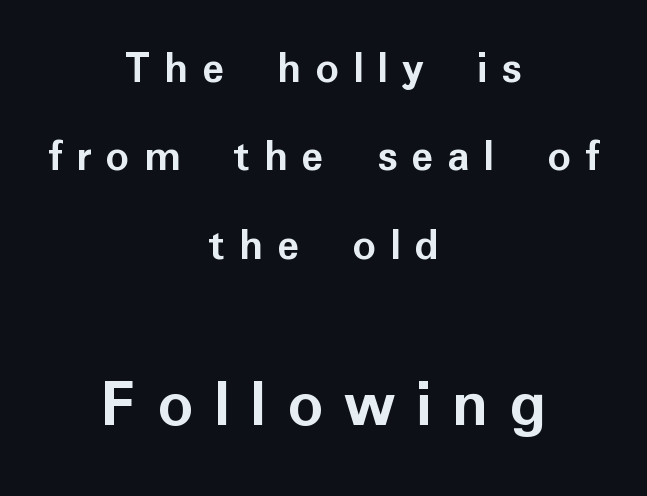
Does the leading feel generous? Absolutely, it's lavish. Varying glyph widths throughout — classic text-font behaviour. Underline: absent. The type sits square on the baseline with zero lean. A typesetter would call this heavily tracked-out type.
